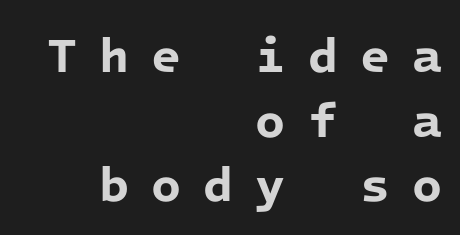
{"serif": "no", "bold": "yes", "weight": "bold", "width": "normal", "stroke_contrast": "low", "x_height": "medium", "monospaced": "yes", "underline": "no", "align": "right", "line_spacing": "normal", "line_spacing_ratio": 1.32, "letter_spacing": "wide", "letter_spacing_em": 0.45, "glyph_px": 49}
